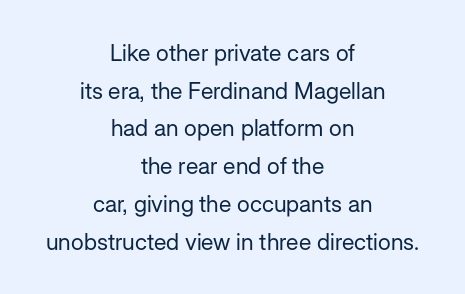
Compared with typical body copy, the letter spacing here is the same. The space directly below the letters is spotless. The axis of the letterforms is exactly vertical. The weight would be labelled regular, book, light, or lighter still.
